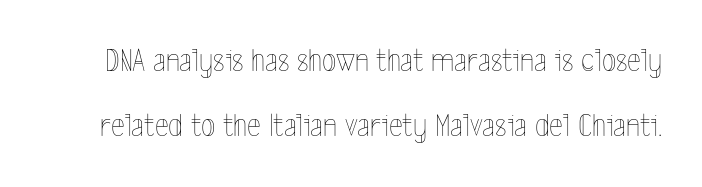
The image shows 33 px thin, condensed type, upright; set loose line spacing (1.97x), normal letter spacing, not underlined; a medium x-height.
